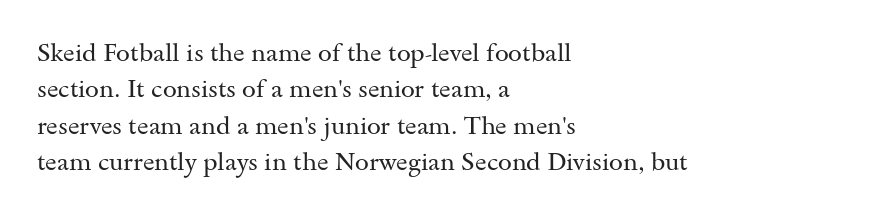
Q: Is the text bold? A: No.
Q: Is the text italic (slanted)? A: No, it is upright.
Q: Is the text underlined? A: No.
Q: How is the paragraph aligned? A: Left-aligned.
Q: Is the spacing between letters normal or unusually wide? A: Normal.
Q: Is the spacing between lines tight, normal or loose? A: Normal.
